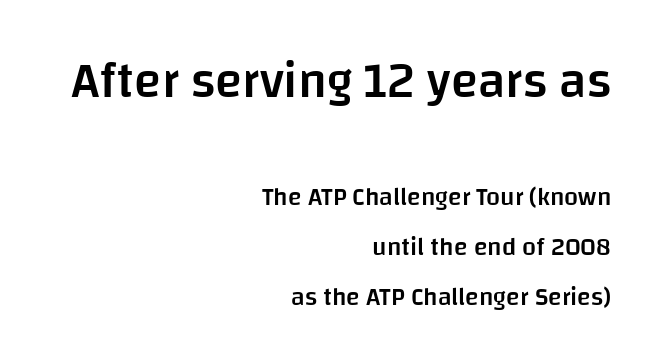
The image shows 50 px semibold sans-serif type, upright; set right-aligned, loose line spacing (1.99x), normal letter spacing, not underlined; the first (top) block is 2.0x larger; low stroke contrast and a large x-height.
